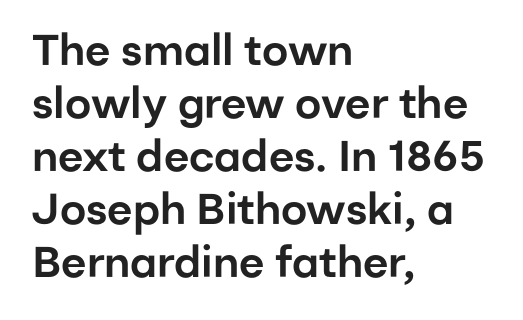
Q: Is the text italic (slanted)? A: No, it is upright.
Q: Is the typeface a serif or a sans-serif typeface? A: Sans-serif.
Q: Is the text underlined? A: No.
Q: How is the paragraph aligned? A: Left-aligned.
Q: Is the spacing between letters normal or unusually wide? A: Normal.
Q: Width (condensed, normal, or wide)? A: Normal.
Q: Stroke contrast? A: Low.
Q: x-height? A: Medium.
Q: Monospaced? A: No.
